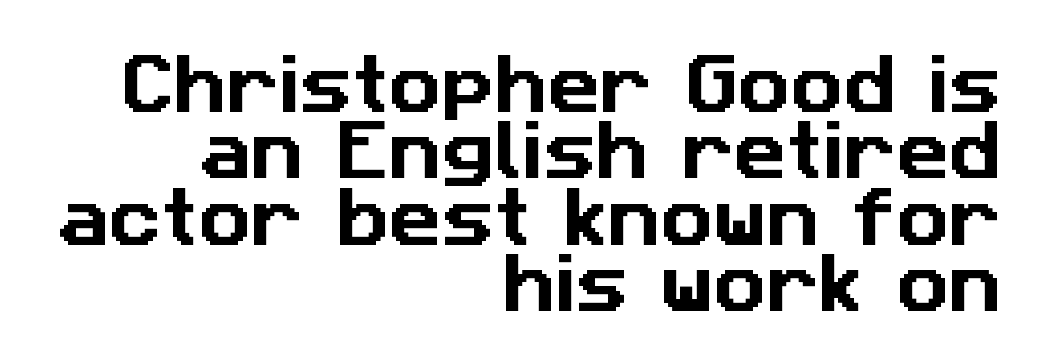
The image shows 65 px sans-serif type; set right-aligned, tight line spacing (1.02x), normal letter spacing, not underlined; low stroke contrast and a medium x-height.
